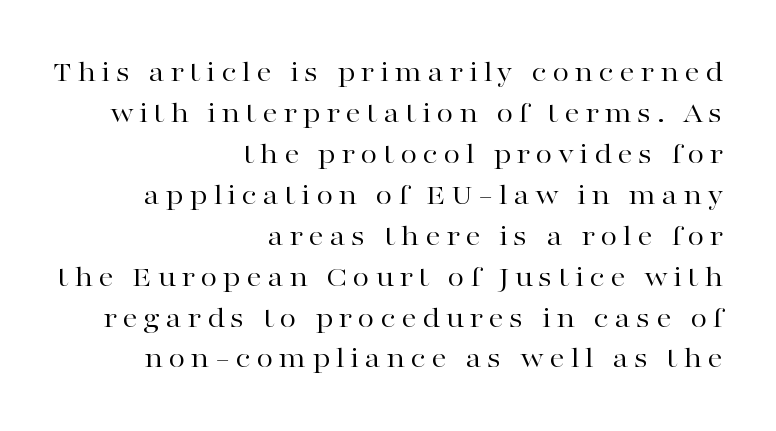
Italic? Not at all — the glyphs are vertical. Ink coverage per letter is moderate at most. Leftover space on each line is placed entirely before the opening word. The characters display serif detailing at their extremities. The passage shown is typed in a proportional face where columns would drift.
